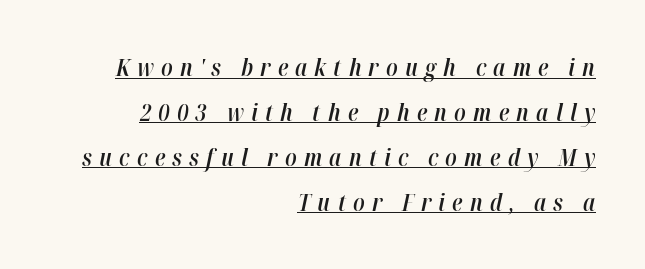
{"italic": "yes", "lean": "right", "slant_degrees": 12, "bold": "semi", "underline": "yes", "align": "right", "line_spacing_ratio": 1.87, "letter_spacing": "wide", "letter_spacing_em": 0.3, "glyph_px": 24}
